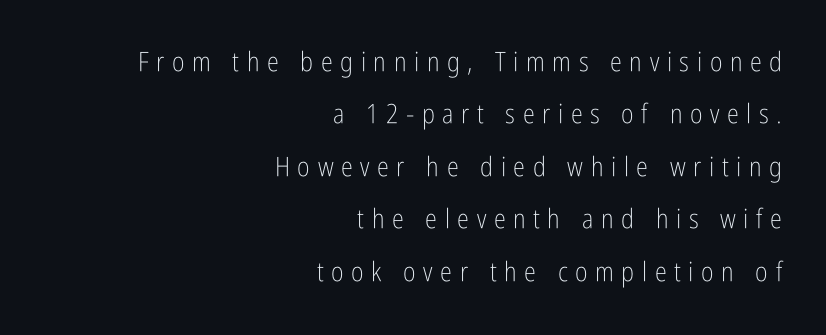
The image shows 27 px text type, upright; set right-aligned, loose line spacing (1.94x), unusually wide letter spacing (+0.28 em), not underlined.
